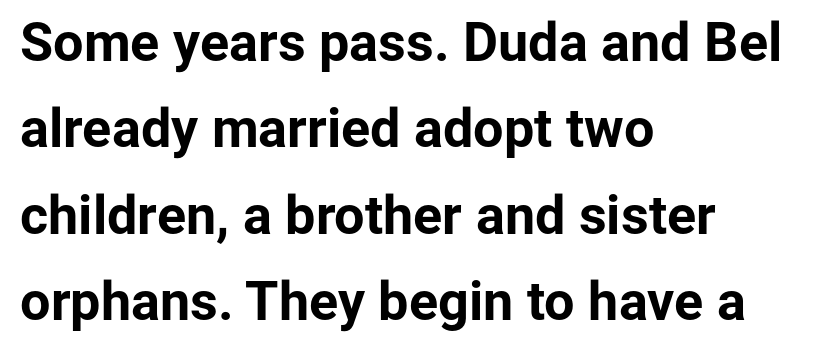
Q: Is the text bold? A: Yes.
Q: Is the text italic (slanted)? A: No, it is upright.
Q: Is the typeface a serif or a sans-serif typeface? A: Sans-serif.
Q: Is the text underlined? A: No.
Q: How is the paragraph aligned? A: Left-aligned.
Q: Is the spacing between letters normal or unusually wide? A: Normal.
Q: Is the spacing between lines tight, normal or loose? A: Normal.
Q: Width (condensed, normal, or wide)? A: Normal.
Q: Stroke contrast? A: Low.
Q: x-height? A: Medium.
Q: Monospaced? A: No.
